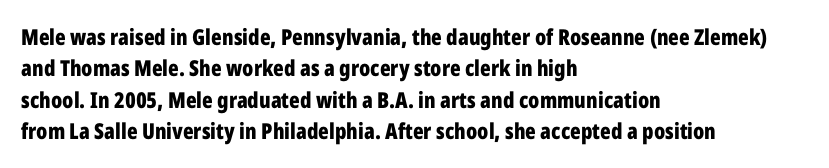
The vertical gap from one line to the next is medium. Bold? Absolutely — the strokes are thick and heavy. Plain, unruled lines of type. The ragged edge is on the right, which tells us the setting is flush left.
